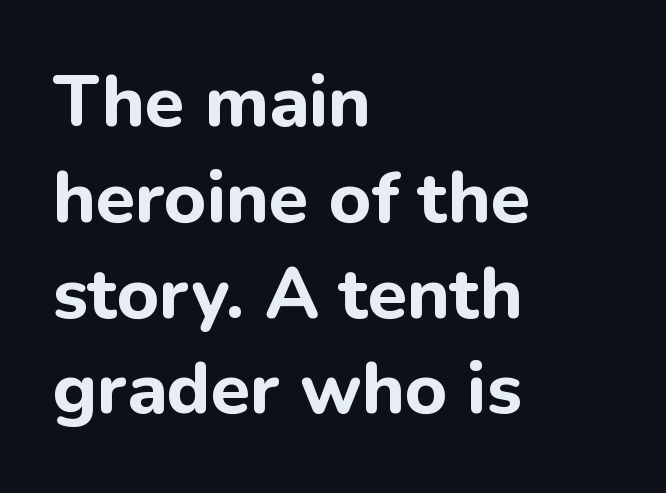
Q: Is the text bold? A: Yes.
Q: Is the text italic (slanted)? A: No, it is upright.
Q: Is the typeface a serif or a sans-serif typeface? A: Sans-serif.
Q: Is the text underlined? A: No.
Q: How is the paragraph aligned? A: Left-aligned.
Q: Is the spacing between letters normal or unusually wide? A: Normal.
Q: Is the spacing between lines tight, normal or loose? A: Normal.
Q: Width (condensed, normal, or wide)? A: Normal.
Q: Stroke contrast? A: Low.
Q: x-height? A: Medium.
Q: Monospaced? A: No.
